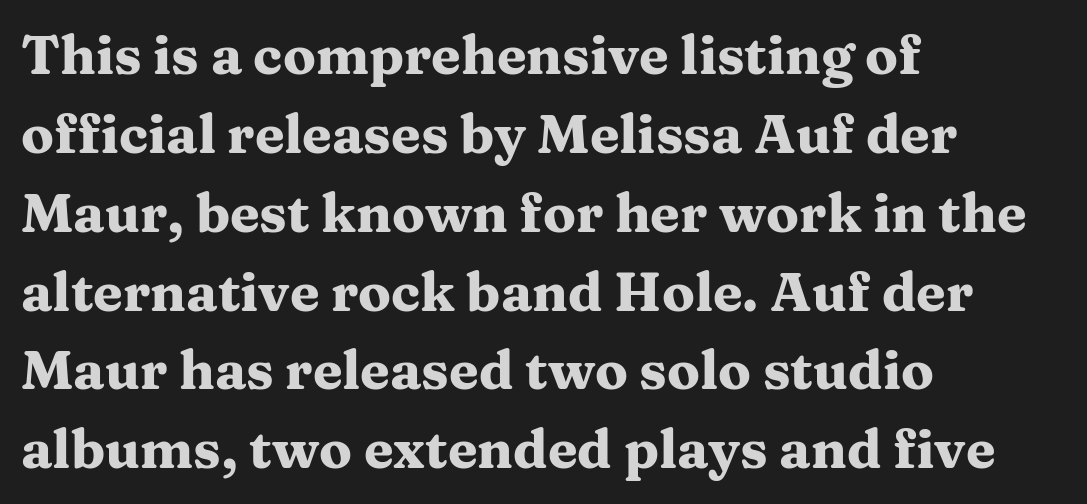
The compositor pushed each line to the left boundary. Notice how the stems are strictly vertical — no italics here. Small tapered or slab feet sit at the stroke ends, so this counts as serif. The area under the type is left untouched.
